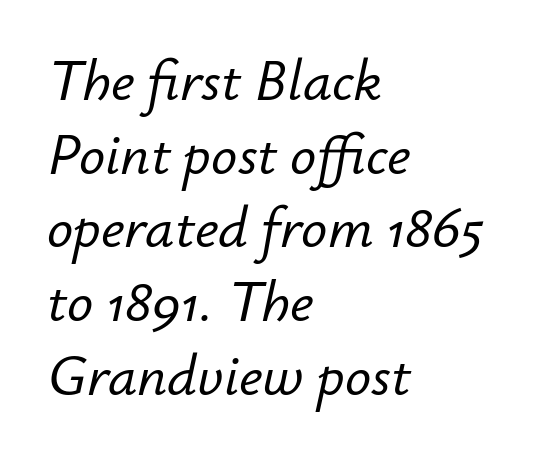
{"italic": "yes", "lean": "right", "slant_degrees": 12, "width": "normal", "stroke_contrast": "low", "x_height": "small", "monospaced": "no", "underline": "no", "align": "left", "line_spacing": "normal", "line_spacing_ratio": 1.27, "letter_spacing": "normal", "letter_spacing_em": 0.0, "glyph_px": 58}
